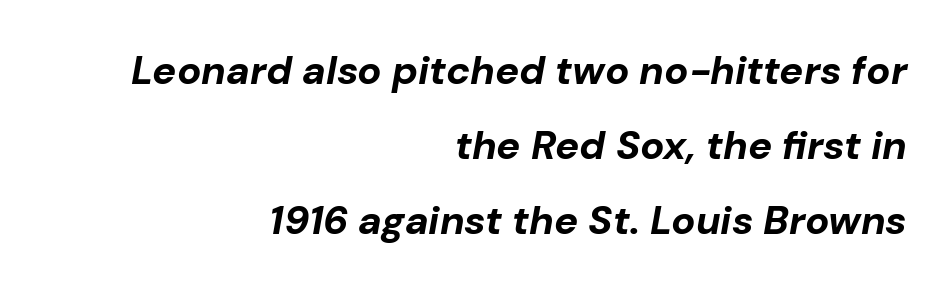
The space directly below the letters is spotless. Rendered with sloped, italic letterforms. The letters sit at their default tracking, neither squeezed nor spread. This sample has the flowing, uneven cadence of proportional lettering. This is heavy type, rendered in bold.
